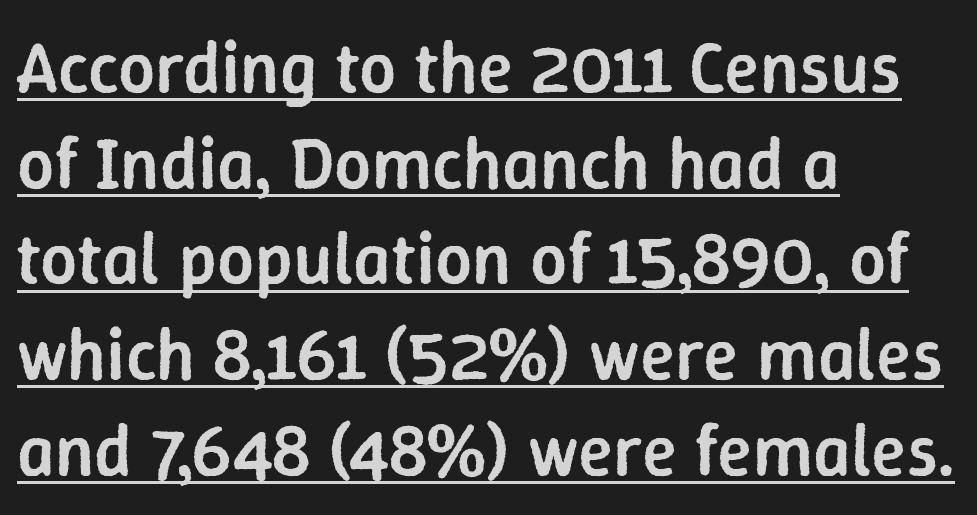
Caption: lettering with a line underneath. A typesetter would call this leading conventional body-copy spacing. Here the designer chose a conventional face with non-uniform glyph widths. Between one letter and the next there's only the usual sliver of space. Caption: multi-line text, flush left, ragged right. Do the letters lean? They stand straight.
